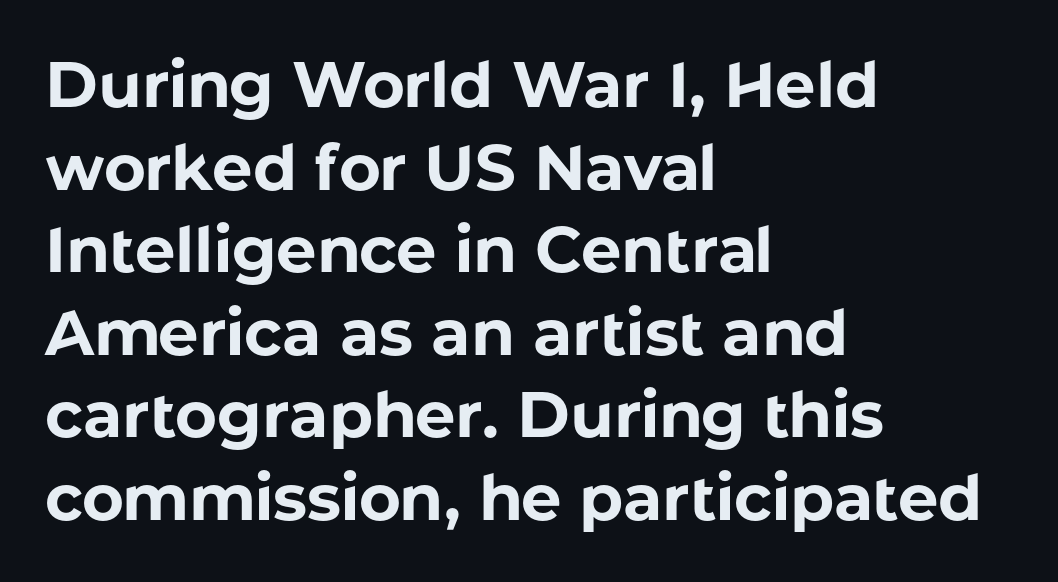
The image shows 64 px bold sans-serif type, upright; set left-aligned, normal line spacing (1.29x), normal letter spacing, not underlined; low stroke contrast and a medium x-height.
